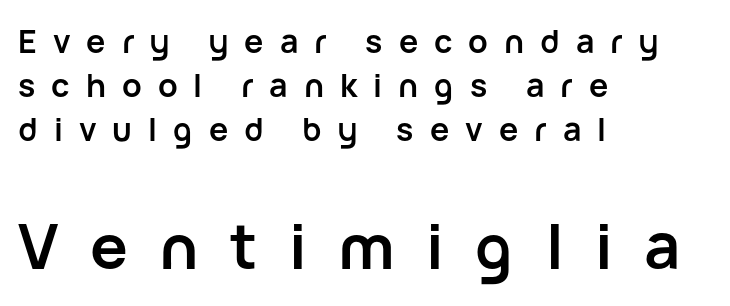
{"serif": "no", "italic": "no", "bold": "yes", "weight": "semibold", "width": "normal", "stroke_contrast": "low", "x_height": "medium", "monospaced": "no", "underline": "no", "align": "left", "line_spacing": "normal", "line_spacing_ratio": 1.38, "letter_spacing": "wide", "letter_spacing_em": 0.5, "larger_block": "second", "size_ratio": 1.97, "glyph_px": 63}
